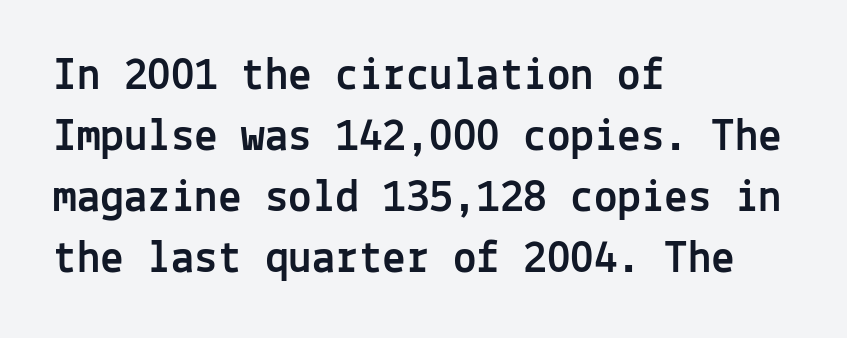
{"serif": "no", "italic": "no", "width": "normal", "x_height": "medium", "monospaced": "yes", "underline": "no", "align": "left", "line_spacing": "normal", "line_spacing_ratio": 1.3, "letter_spacing": "normal", "letter_spacing_em": 0.0, "glyph_px": 47}
